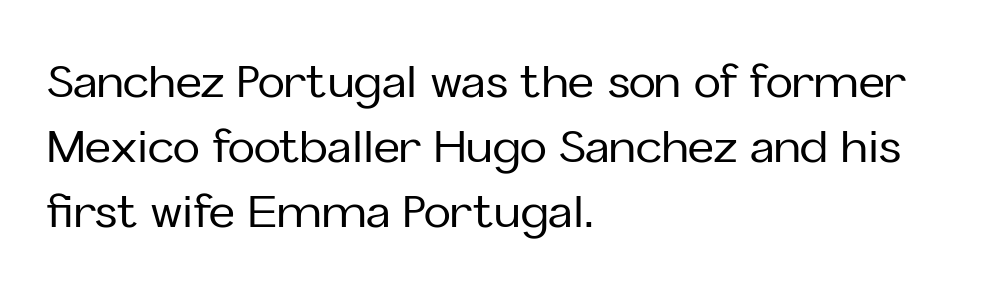
Q: Is the text italic (slanted)? A: No, it is upright.
Q: Is the typeface a serif or a sans-serif typeface? A: Sans-serif.
Q: Is the text underlined? A: No.
Q: How is the paragraph aligned? A: Left-aligned.
Q: Is the spacing between letters normal or unusually wide? A: Normal.
Q: Is the spacing between lines tight, normal or loose? A: Normal.
Q: Width (condensed, normal, or wide)? A: Normal.
Q: Stroke contrast? A: Low.
Q: x-height? A: Medium.
Q: Monospaced? A: No.
